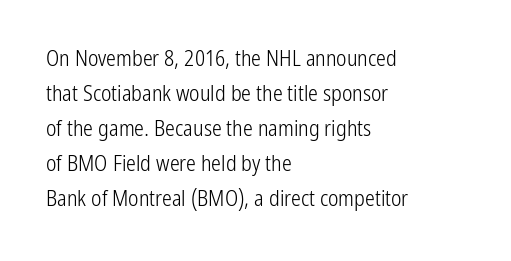
{"italic": "no", "bold": "no", "underline": "no", "align": "left", "line_spacing": "normal", "line_spacing_ratio": 1.59, "letter_spacing": "normal", "letter_spacing_em": 0.0, "glyph_px": 22}
